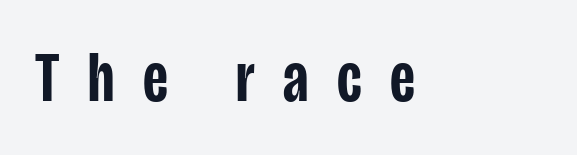
Words appear elongated and porous because spacing is wide. The rendering uses natural spacing where letterforms have individual widths. Stroke thickness is moderately raised; the sample reads as semibold. This is sans-serif lettering, the kind often seen on screens and signage. Posture: straight, roman, zero tilt.
